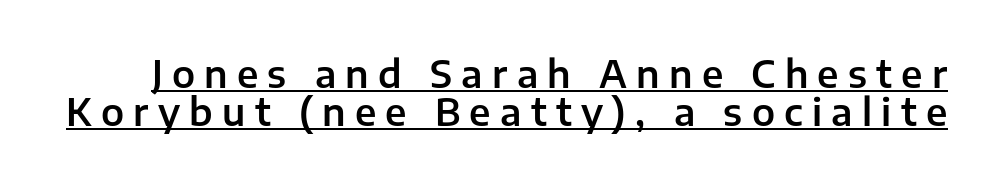
The image shows 37 px sans-serif type, upright; set tight line spacing (1.04x), unusually wide letter spacing (+0.25 em), underlined; low stroke contrast and a medium x-height.
